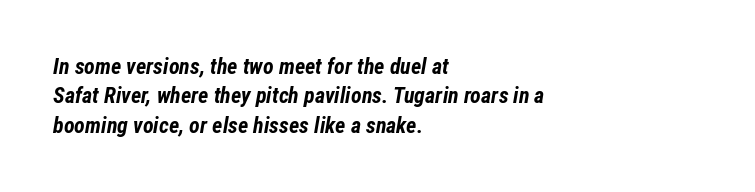
This rendering leaves character spacing at its baseline value. These lines were composed using italics. Strokes here are thick enough to call this a true bold. The area under the type is left untouched. Normally led — the rows are evenly, conventionally spaced.
